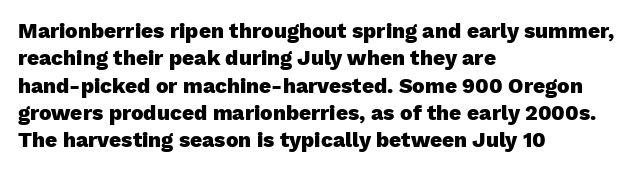
The image shows 21 px bold type, upright; set left-aligned, normal line spacing (1.3x), normal letter spacing, not underlined.
